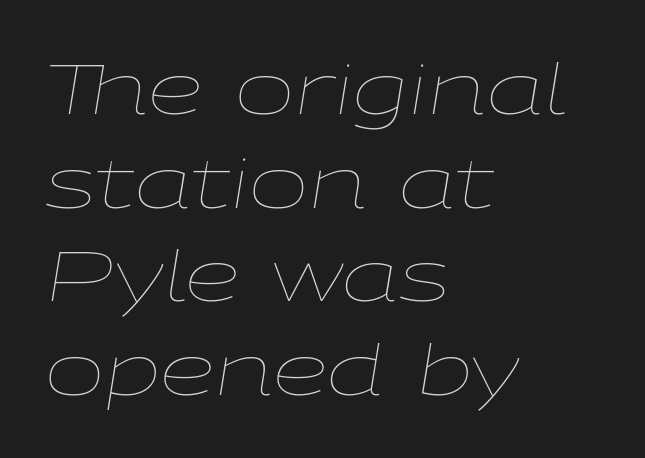
Q: Is the text bold? A: No.
Q: Is the text italic (slanted)? A: Yes, it leans right by about 9 degrees.
Q: Is the text underlined? A: No.
Q: How is the paragraph aligned? A: Left-aligned.
Q: Is the spacing between letters normal or unusually wide? A: Normal.
Q: Is the spacing between lines tight, normal or loose? A: Normal.
Q: Width (condensed, normal, or wide)? A: Wide.
Q: Stroke contrast? A: Low.
Q: x-height? A: Medium.
Q: Monospaced? A: No.
